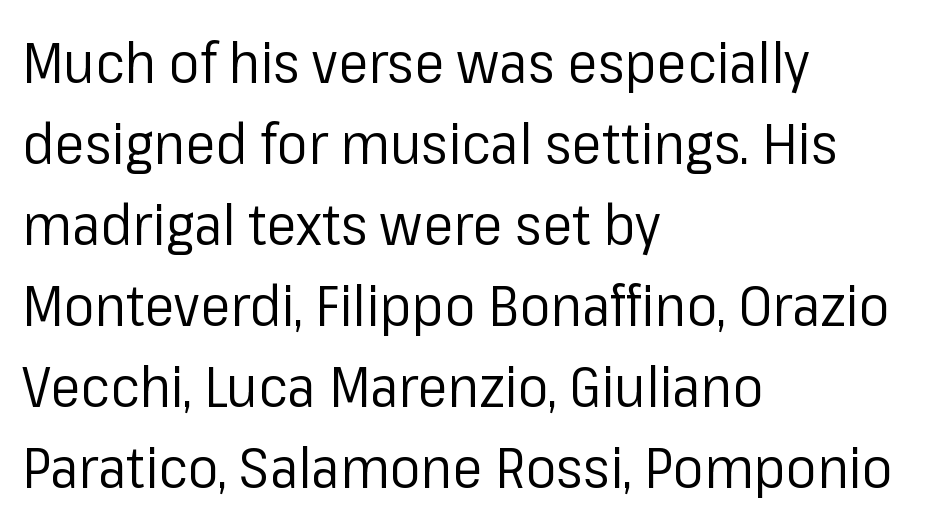
The image shows 57 px regular-weight sans-serif type, upright; set left-aligned, normal line spacing (1.42x), normal letter spacing, not underlined; low stroke contrast and a medium x-height.
